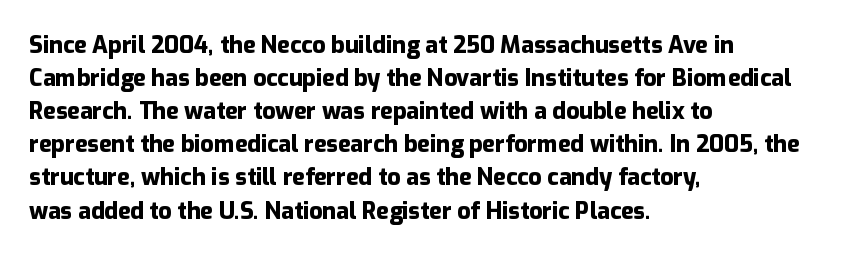
Q: Is the text bold? A: Yes.
Q: Is the text italic (slanted)? A: No, it is upright.
Q: Is the text underlined? A: No.
Q: How is the paragraph aligned? A: Left-aligned.
Q: Is the spacing between letters normal or unusually wide? A: Normal.
Q: Is the spacing between lines tight, normal or loose? A: Normal.
